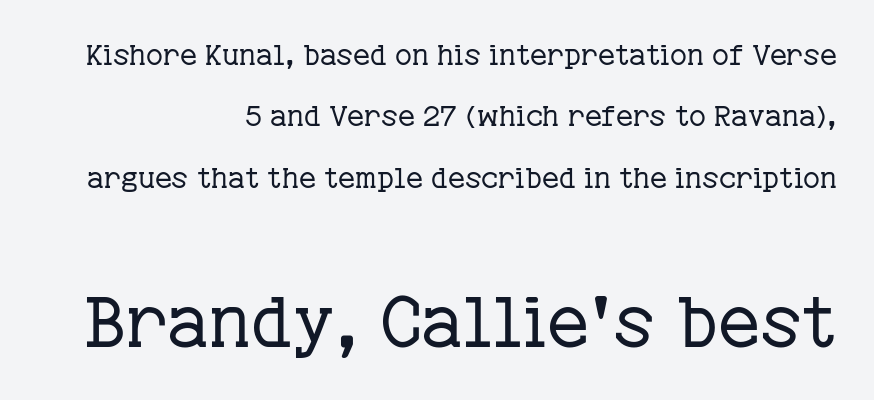
The image shows 72 px regular-weight serif type, upright; set right-aligned, loose line spacing (2.12x), normal letter spacing, not underlined; the second (bottom) block is 2.48x larger; low stroke contrast and a medium x-height.
